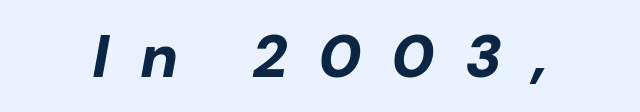
Q: Is the text bold? A: Yes.
Q: Is the text italic (slanted)? A: Yes, it leans right by about 10 degrees.
Q: Is the text underlined? A: No.
Q: How is the paragraph aligned? A: Centered.
Q: Is the spacing between letters normal or unusually wide? A: Unusually wide.
Q: Width (condensed, normal, or wide)? A: Normal.
Q: Stroke contrast? A: Low.
Q: x-height? A: Medium.
Q: Monospaced? A: No.
